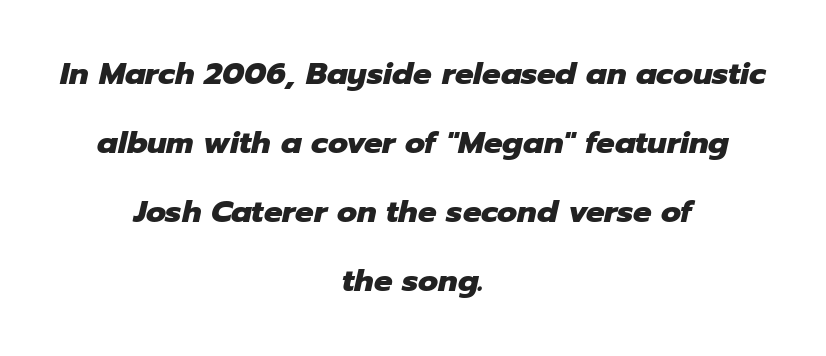
Neither beginnings nor endings align; midpoints do. Characters follow at the spacing the type designer built in. The letters advance in unequal steps, a hallmark of proportional type. In terms of posture, this sample is oblique. Regarding leading, the lines here are spaced well apart.
